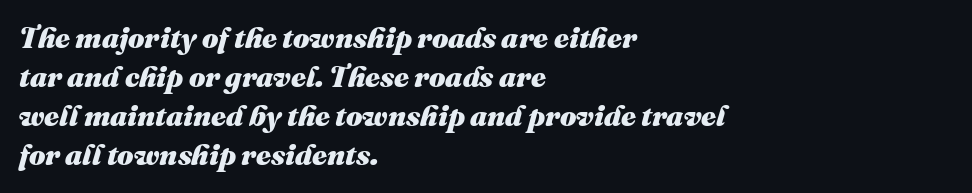
Q: Is the text bold? A: Yes.
Q: Is the text italic (slanted)? A: Yes, it leans right by about 16 degrees.
Q: Is the text underlined? A: No.
Q: How is the paragraph aligned? A: Left-aligned.
Q: Is the spacing between letters normal or unusually wide? A: Normal.
Q: Is the spacing between lines tight, normal or loose? A: Normal.
Q: Width (condensed, normal, or wide)? A: Normal.
Q: Stroke contrast? A: Medium.
Q: x-height? A: Medium.
Q: Monospaced? A: No.
